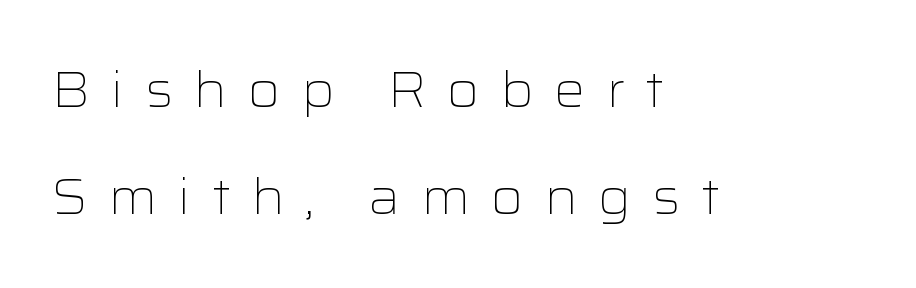
The typeface has the unassuming heft of standard copy or less. The specimen reads as upright at a glance. These lines stack with their left ends in a neat column. A sans-serif font was chosen for this passage. The letters are spread apart with noticeably loose tracking. This sample trades compactness for vertical openness between lines.
